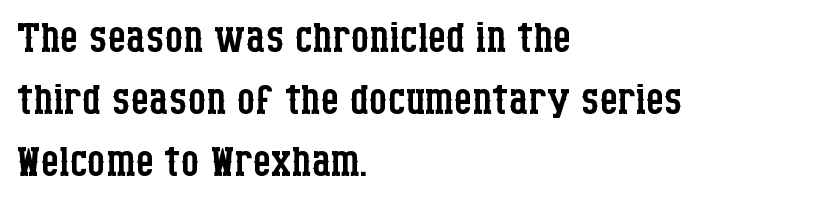
Q: Is the text bold? A: No.
Q: Is the text italic (slanted)? A: No, it is upright.
Q: Is the typeface a serif or a sans-serif typeface? A: Serif.
Q: Is the text underlined? A: No.
Q: How is the paragraph aligned? A: Left-aligned.
Q: Is the spacing between letters normal or unusually wide? A: Normal.
Q: Is the spacing between lines tight, normal or loose? A: Tight.
Q: Width (condensed, normal, or wide)? A: Condensed.
Q: Stroke contrast? A: Low.
Q: x-height? A: Large.
Q: Monospaced? A: No.
